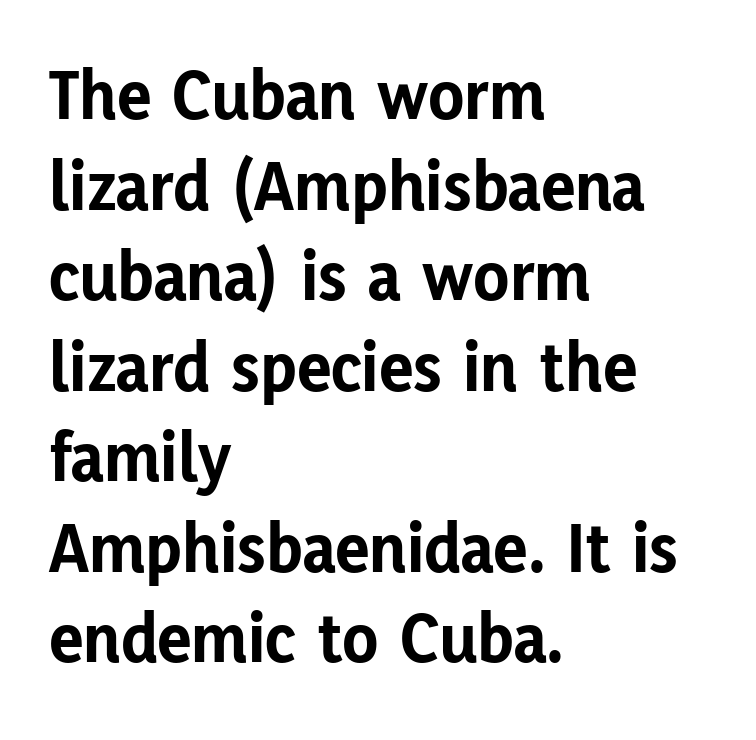
{"serif": "no", "italic": "no", "bold": "yes", "weight": "bold", "width": "normal", "stroke_contrast": "low", "x_height": "medium", "monospaced": "no", "underline": "no", "align": "left", "line_spacing_ratio": 1.24, "letter_spacing": "normal", "letter_spacing_em": 0.0, "glyph_px": 73}
